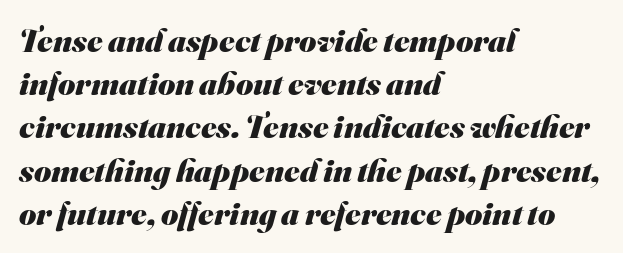
The image shows 33 px heavy sans-serif type; set left-aligned, normal line spacing (1.31x), normal letter spacing, not underlined; medium stroke contrast and a small x-height.
